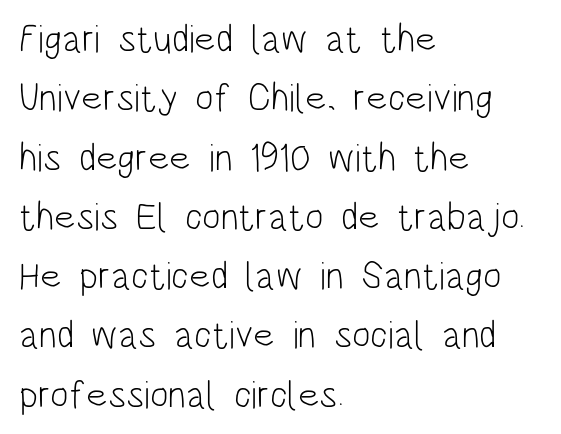
Q: Is the text bold? A: No.
Q: Is the text italic (slanted)? A: No, it is upright.
Q: Is the typeface a serif or a sans-serif typeface? A: Sans-serif.
Q: Is the text underlined? A: No.
Q: How is the paragraph aligned? A: Left-aligned.
Q: Is the spacing between letters normal or unusually wide? A: Normal.
Q: Is the spacing between lines tight, normal or loose? A: Normal.
Q: Width (condensed, normal, or wide)? A: Condensed.
Q: Stroke contrast? A: Low.
Q: x-height? A: Large.
Q: Monospaced? A: No.
